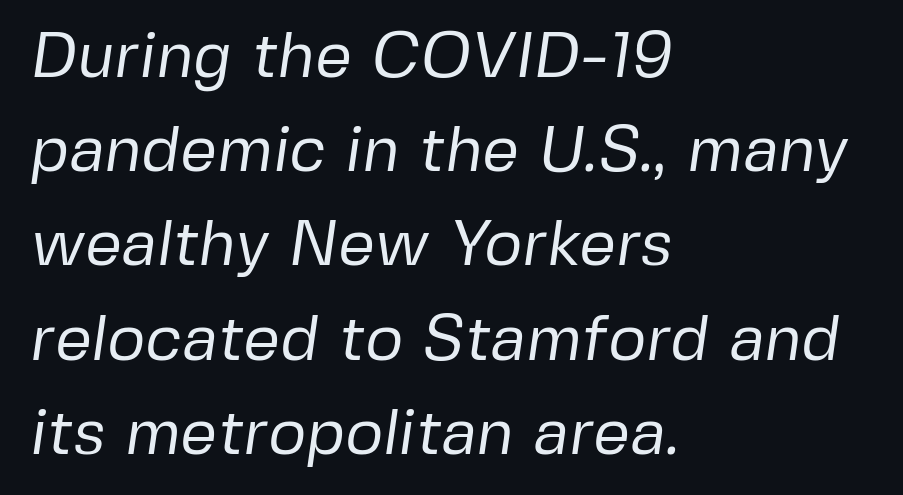
The image shows 65 px regular-weight sans-serif type; set left-aligned, normal line spacing (1.45x), normal letter spacing, not underlined; low stroke contrast and a medium x-height.
